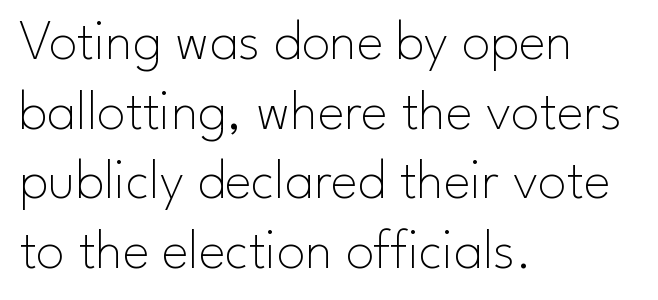
Posture: upright roman. The characters are drawn with everyday or finer stroke widths. Glance below the letters and you will spot only blank space. Observe the absence of serifs on each vertical stroke in this sample.
